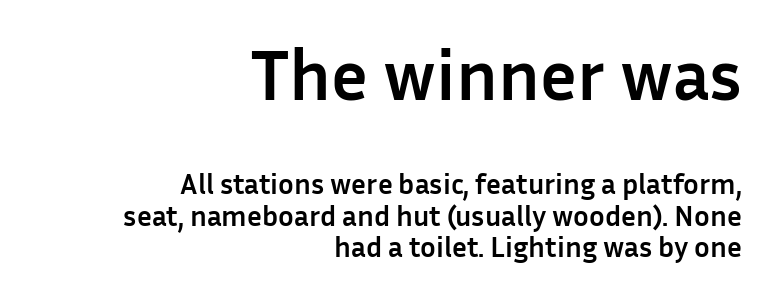
{"serif": "no", "italic": "no", "bold": "yes", "weight": "semibold", "width": "normal", "stroke_contrast": "low", "x_height": "medium", "monospaced": "no", "underline": "no", "align": "right", "line_spacing": "tight", "line_spacing_ratio": 1.09, "letter_spacing": "normal", "letter_spacing_em": 0.0, "larger_block": "first", "size_ratio": 2.48, "glyph_px": 72}
